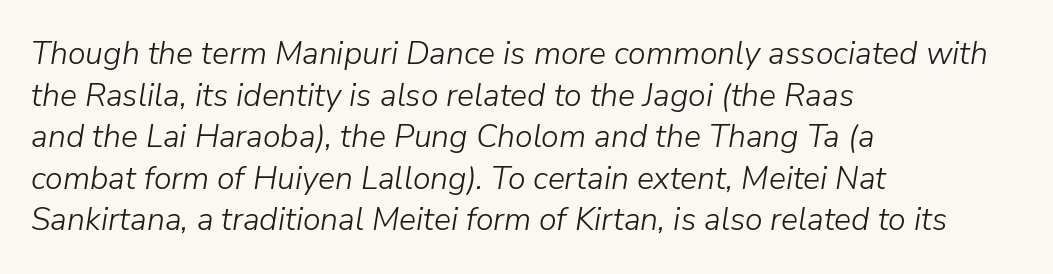
Q: Is the text bold? A: No.
Q: Is the text italic (slanted)? A: Yes, it leans right by about 9 degrees.
Q: Is the text underlined? A: No.
Q: How is the paragraph aligned? A: Left-aligned.
Q: Is the spacing between letters normal or unusually wide? A: Normal.
Q: Is the spacing between lines tight, normal or loose? A: Normal.
Q: Width (condensed, normal, or wide)? A: Normal.
Q: Stroke contrast? A: Low.
Q: x-height? A: Medium.
Q: Monospaced? A: No.
